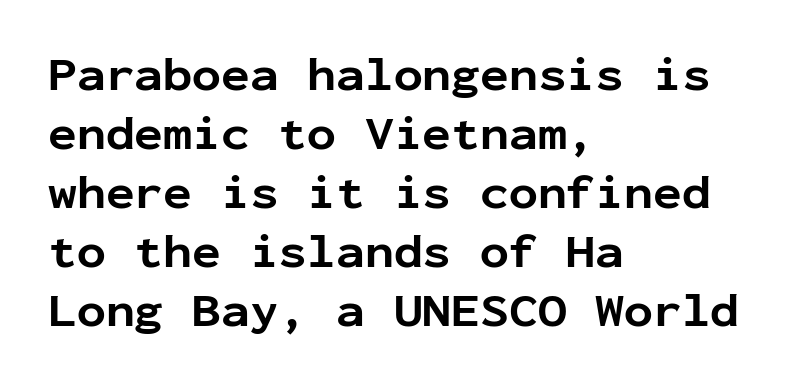
{"serif": "no", "italic": "no", "bold": "yes", "weight": "bold", "width": "normal", "stroke_contrast": "low", "x_height": "medium", "monospaced": "yes", "underline": "no", "align": "left", "line_spacing_ratio": 1.23, "letter_spacing": "normal", "letter_spacing_em": 0.0, "glyph_px": 48}
